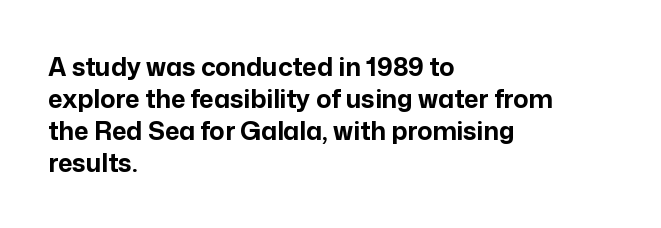
The image shows 25 px bold type, upright; set left-aligned, normal line spacing (1.28x), normal letter spacing, not underlined.
